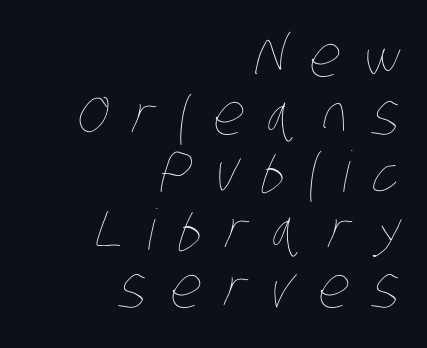
Note the varied advance widths — an 'i' is clearly narrower than an 'm'. The line-height multiplier appears low, near solid setting. Decoration check: the copy has no underline. Letters have the restrained weight of plain body copy at most.
